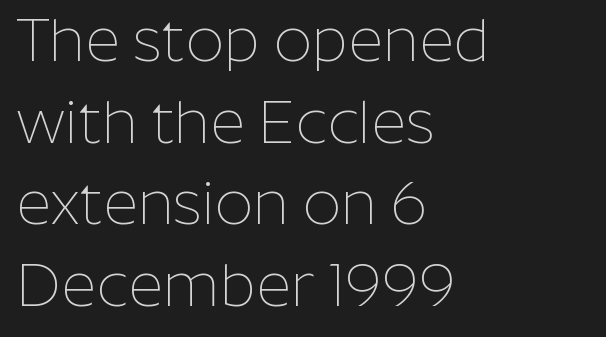
{"serif": "no", "italic": "no", "bold": "no", "weight": "thin", "width": "normal", "stroke_contrast": "low", "x_height": "medium", "monospaced": "no", "underline": "no", "align": "left", "line_spacing": "normal", "line_spacing_ratio": 1.36, "letter_spacing": "normal", "letter_spacing_em": 0.0, "glyph_px": 60}
